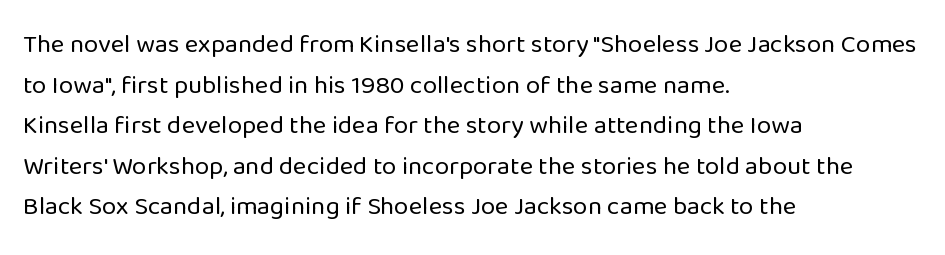
Q: Is the text bold? A: No.
Q: Is the text italic (slanted)? A: No, it is upright.
Q: Is the text underlined? A: No.
Q: How is the paragraph aligned? A: Left-aligned.
Q: Is the spacing between letters normal or unusually wide? A: Normal.
Q: Is the spacing between lines tight, normal or loose? A: Normal.
